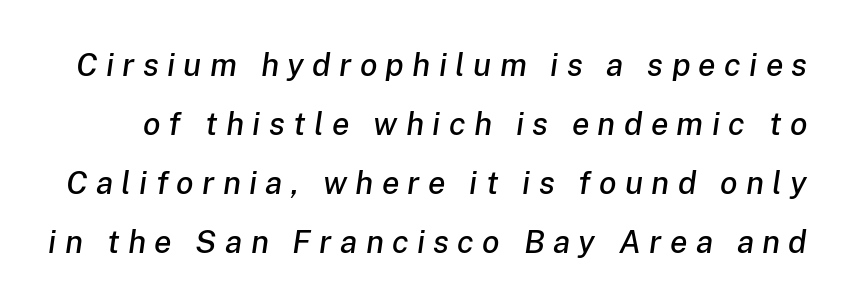
{"italic": "yes", "lean": "right", "slant_degrees": 8, "width": "normal", "stroke_contrast": "low", "x_height": "medium", "monospaced": "no", "underline": "no", "line_spacing_ratio": 1.84, "letter_spacing": "wide", "letter_spacing_em": 0.26, "glyph_px": 32}
